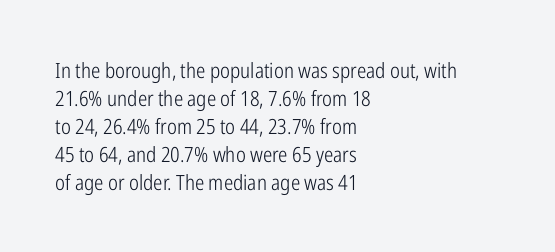
{"italic": "no", "bold": "no", "underline": "no", "align": "left", "line_spacing": "normal", "line_spacing_ratio": 1.33, "letter_spacing": "normal", "letter_spacing_em": 0.0, "glyph_px": 21}
